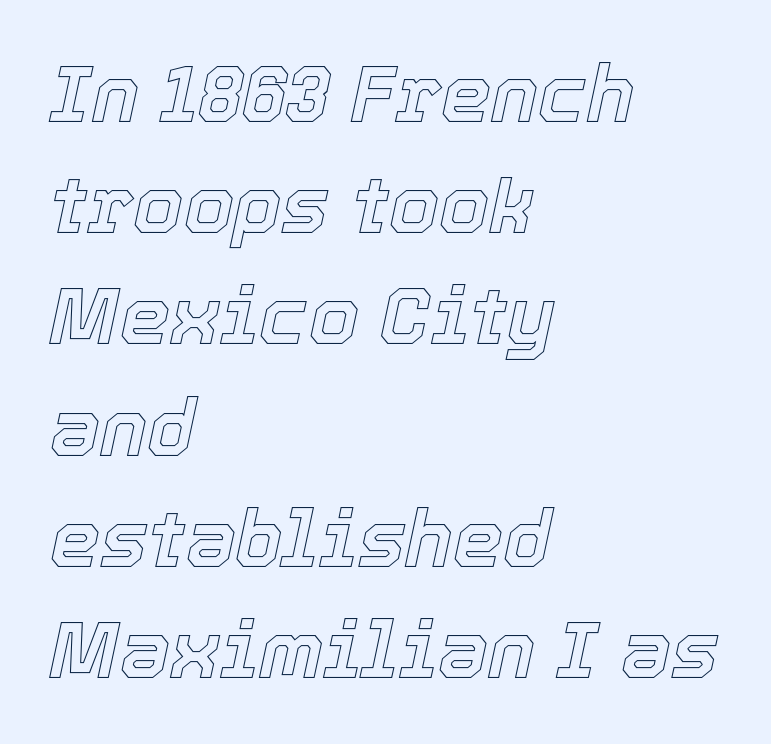
The image shows 80 px text type, italic (leaning right); set left-aligned, normal line spacing (1.39x), normal letter spacing, not underlined; a medium x-height.
